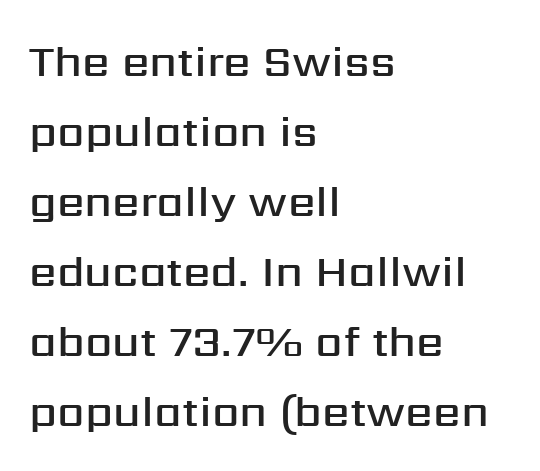
Short note: letters normally spaced. Check where the strokes stop: nothing finishes them off — pure sans. Decoration check: the copy has no underline. Posture: upright roman. The line-height multiplier appears to be the usual default.
